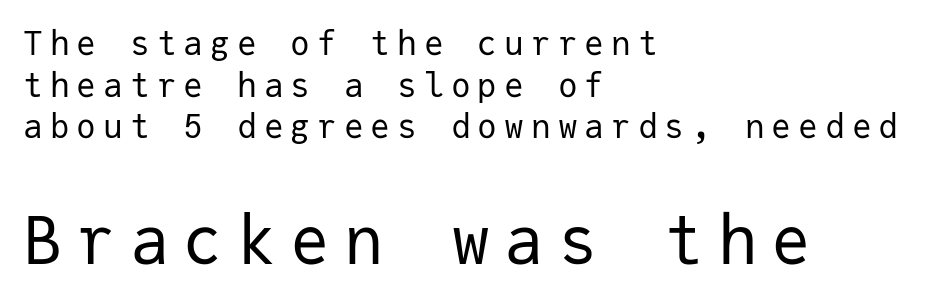
{"serif": "no", "italic": "no", "bold": "no", "weight": "regular", "width": "normal", "stroke_contrast": "low", "x_height": "medium", "monospaced": "yes", "underline": "no", "align": "left", "line_spacing": "normal", "line_spacing_ratio": 1.26, "letter_spacing": "wide", "letter_spacing_em": 0.21, "larger_block": "second", "size_ratio": 2.0, "glyph_px": 66}
